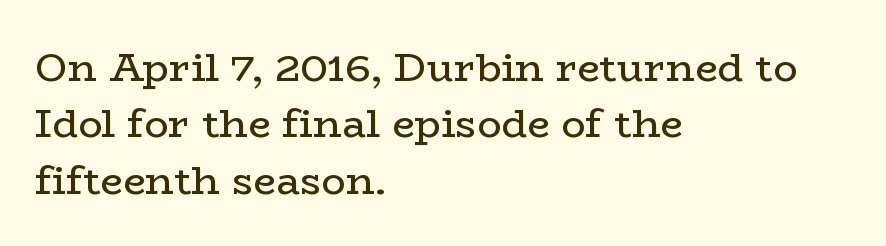
Q: Is the text bold? A: No.
Q: Is the text italic (slanted)? A: No, it is upright.
Q: Is the typeface a serif or a sans-serif typeface? A: Serif.
Q: Is the text underlined? A: No.
Q: How is the paragraph aligned? A: Left-aligned.
Q: Is the spacing between letters normal or unusually wide? A: Normal.
Q: Is the spacing between lines tight, normal or loose? A: Normal.
Q: Width (condensed, normal, or wide)? A: Wide.
Q: Stroke contrast? A: Low.
Q: x-height? A: Medium.
Q: Monospaced? A: No.
